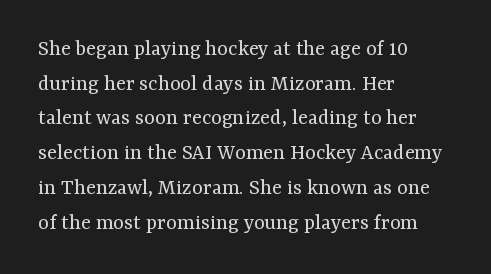
Vertical strokes here are truly vertical. Is the block centered? No — it sits flush against the left margin. Standard letterfit; no display-style spreading of the glyphs. This is not heavy type; no bold has been used.
